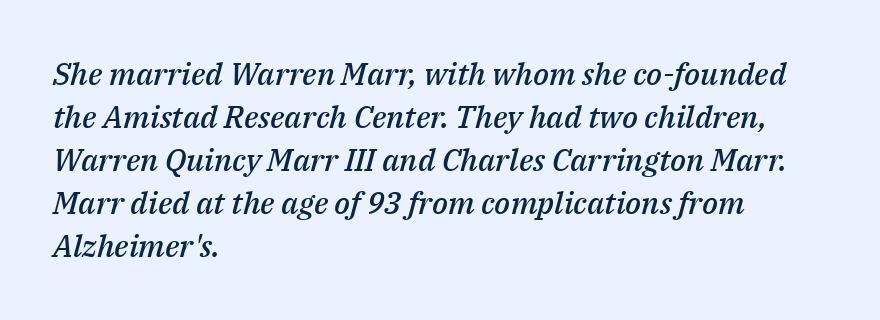
{"italic": "yes", "lean": "right", "slant_degrees": 14, "bold": "semi", "weight": "semibold", "width": "normal", "stroke_contrast": "medium", "x_height": "medium", "monospaced": "no", "underline": "no", "align": "left", "line_spacing": "normal", "line_spacing_ratio": 1.39, "letter_spacing": "normal", "letter_spacing_em": 0.0, "glyph_px": 31}
